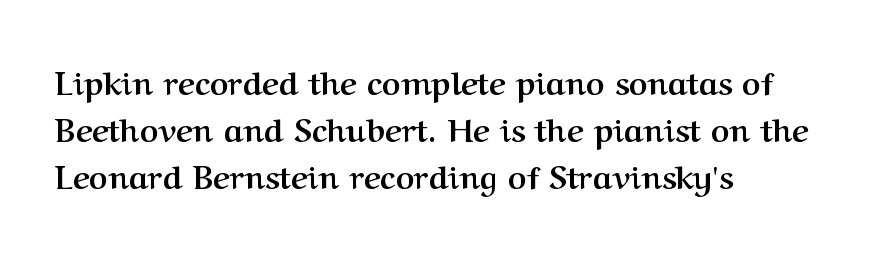
The image shows 32 px semibold serif type, upright; set left-aligned, normal line spacing (1.47x), normal letter spacing, not underlined; medium stroke contrast and a medium x-height.
